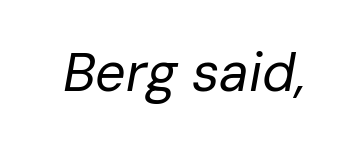
{"italic": "yes", "lean": "right", "slant_degrees": 10, "bold": "no", "weight": "regular", "width": "normal", "stroke_contrast": "low", "x_height": "medium", "monospaced": "no", "underline": "no", "letter_spacing": "normal", "letter_spacing_em": 0.0, "glyph_px": 54}
